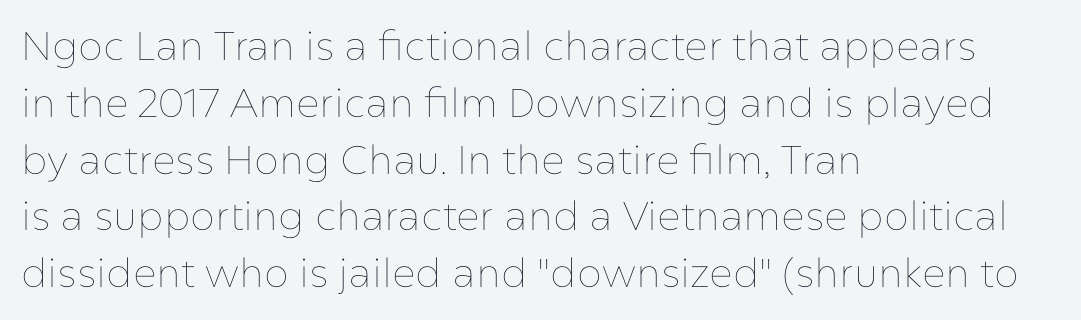
Q: Is the text bold? A: No.
Q: Is the text italic (slanted)? A: No, it is upright.
Q: Is the text underlined? A: No.
Q: How is the paragraph aligned? A: Left-aligned.
Q: Is the spacing between letters normal or unusually wide? A: Normal.
Q: Is the spacing between lines tight, normal or loose? A: Normal.
Q: Width (condensed, normal, or wide)? A: Normal.
Q: Stroke contrast? A: Low.
Q: x-height? A: Medium.
Q: Monospaced? A: No.
